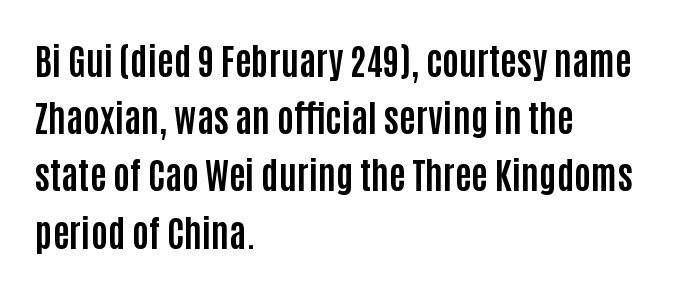
Q: Is the text bold? A: Yes.
Q: Is the text italic (slanted)? A: No, it is upright.
Q: Is the typeface a serif or a sans-serif typeface? A: Sans-serif.
Q: Is the text underlined? A: No.
Q: How is the paragraph aligned? A: Left-aligned.
Q: Is the spacing between letters normal or unusually wide? A: Normal.
Q: Is the spacing between lines tight, normal or loose? A: Normal.
Q: Width (condensed, normal, or wide)? A: Condensed.
Q: Stroke contrast? A: Low.
Q: x-height? A: Large.
Q: Monospaced? A: No.
